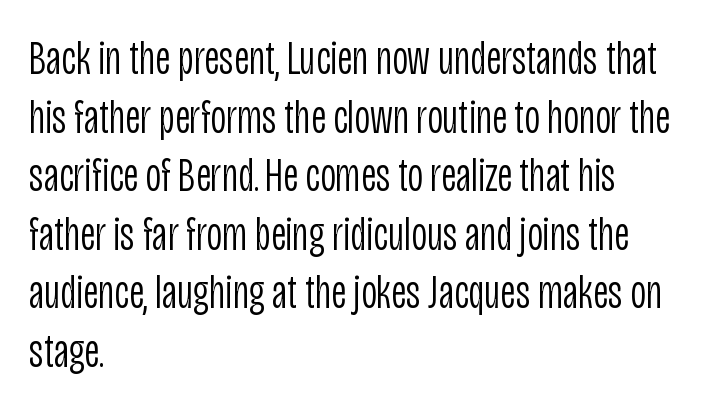
{"serif": "no", "italic": "no", "bold": "no", "weight": "light", "width": "condensed", "stroke_contrast": "low", "x_height": "large", "monospaced": "no", "underline": "no", "align": "left", "line_spacing_ratio": 1.22, "letter_spacing": "normal", "letter_spacing_em": 0.0, "glyph_px": 48}
